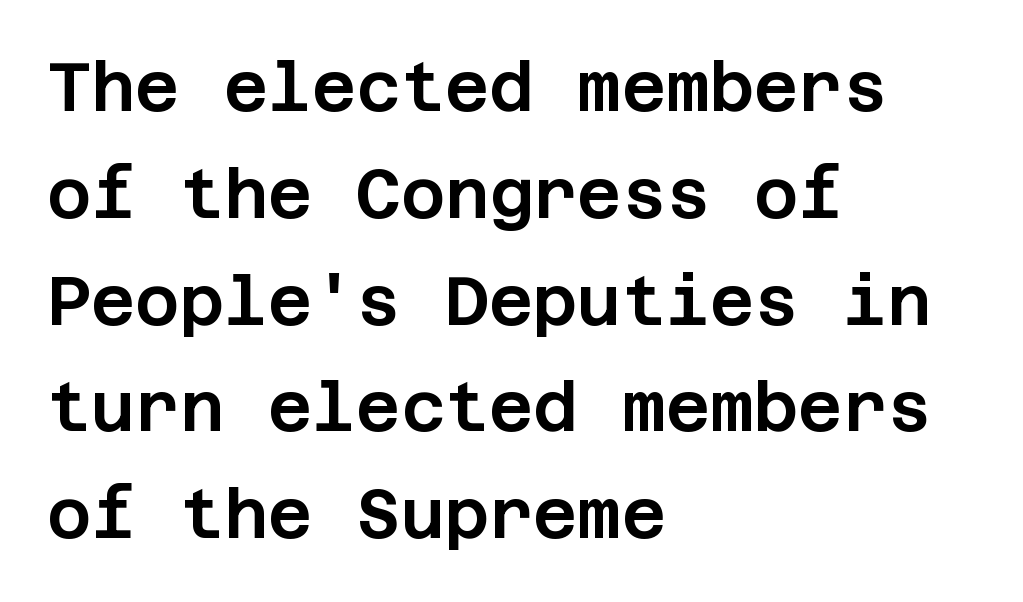
{"serif": "no", "italic": "no", "width": "normal", "stroke_contrast": "low", "x_height": "large", "underline": "no", "align": "left", "line_spacing": "normal", "line_spacing_ratio": 1.57, "letter_spacing": "normal", "letter_spacing_em": 0.0, "glyph_px": 68}
